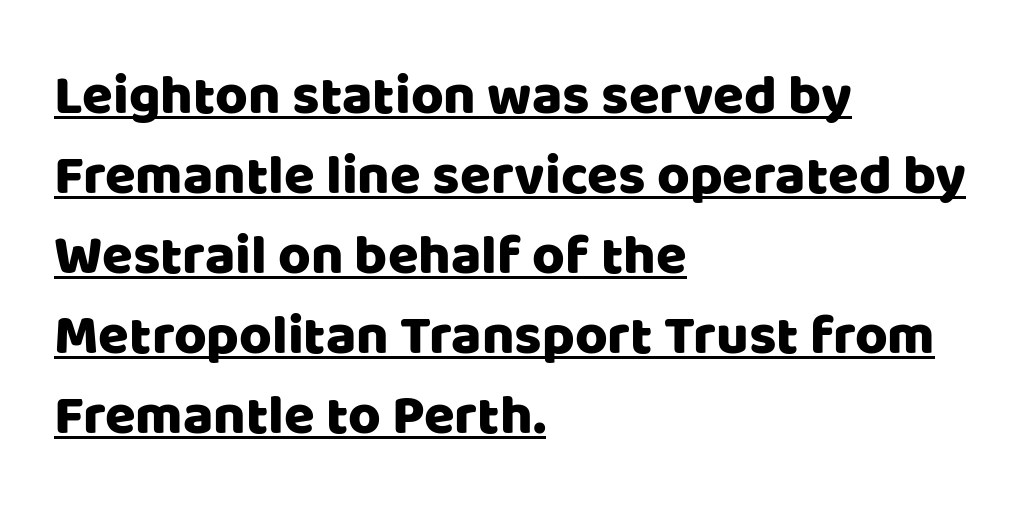
{"serif": "no", "italic": "no", "width": "normal", "stroke_contrast": "low", "x_height": "large", "monospaced": "no", "underline": "yes", "align": "left", "line_spacing": "normal", "line_spacing_ratio": 1.43, "letter_spacing": "normal", "letter_spacing_em": 0.0, "glyph_px": 56}
